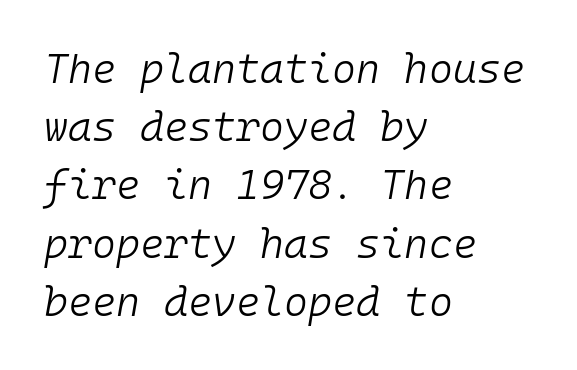
Q: Is the text bold? A: No.
Q: Is the text italic (slanted)? A: Yes, it leans right by about 10 degrees.
Q: Is the text underlined? A: No.
Q: How is the paragraph aligned? A: Left-aligned.
Q: Is the spacing between letters normal or unusually wide? A: Normal.
Q: Is the spacing between lines tight, normal or loose? A: Normal.
Q: Width (condensed, normal, or wide)? A: Normal.
Q: Stroke contrast? A: Low.
Q: x-height? A: Medium.
Q: Monospaced? A: Yes.
